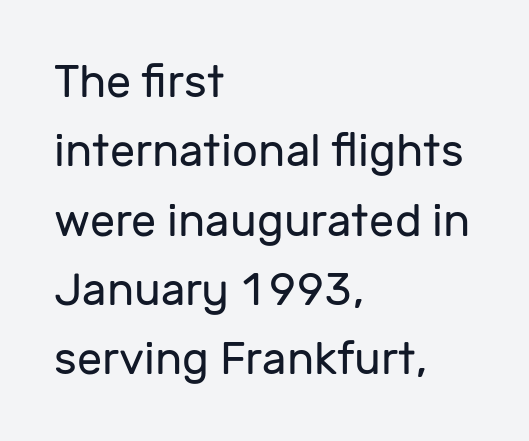
The image shows 45 px regular-weight sans-serif type, upright; set left-aligned, normal line spacing (1.54x), normal letter spacing, not underlined; low stroke contrast and a medium x-height.
